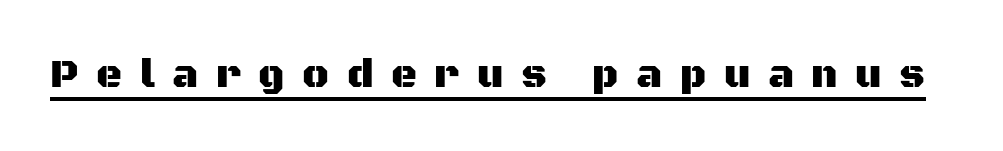
The image shows 40 px sans-serif type, upright; set unusually wide letter spacing (+0.44 em), underlined; medium stroke contrast and a large x-height.
